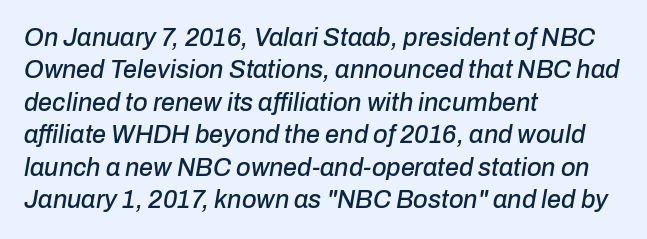
Tracking value appears to be zero — textbook default spacing. Plain, unruled lines of type. Every character sits at an angle, as italics do. The compositor pushed each line to the left boundary. Leading matches the norm, producing a regular column.
